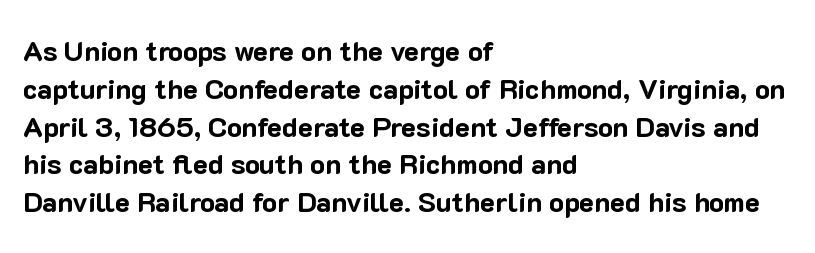
Q: Is the text bold? A: Yes.
Q: Is the text italic (slanted)? A: No, it is upright.
Q: Is the typeface a serif or a sans-serif typeface? A: Sans-serif.
Q: Is the text underlined? A: No.
Q: How is the paragraph aligned? A: Left-aligned.
Q: Is the spacing between letters normal or unusually wide? A: Normal.
Q: Is the spacing between lines tight, normal or loose? A: Normal.
Q: Width (condensed, normal, or wide)? A: Normal.
Q: Stroke contrast? A: Low.
Q: x-height? A: Medium.
Q: Monospaced? A: No.
